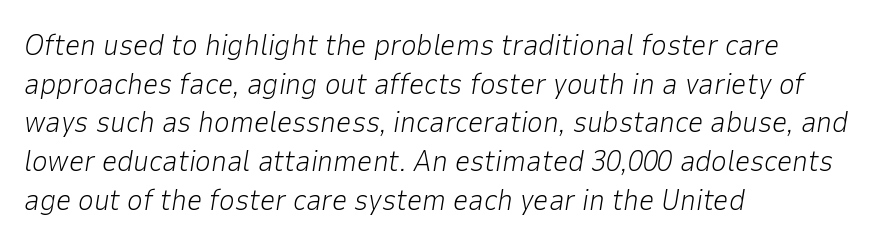
{"italic": "yes", "lean": "right", "slant_degrees": 9, "bold": "no", "weight": "light", "width": "normal", "stroke_contrast": "low", "x_height": "medium", "monospaced": "no", "underline": "no", "align": "left", "line_spacing": "normal", "line_spacing_ratio": 1.29, "letter_spacing": "normal", "letter_spacing_em": 0.0, "glyph_px": 30}
